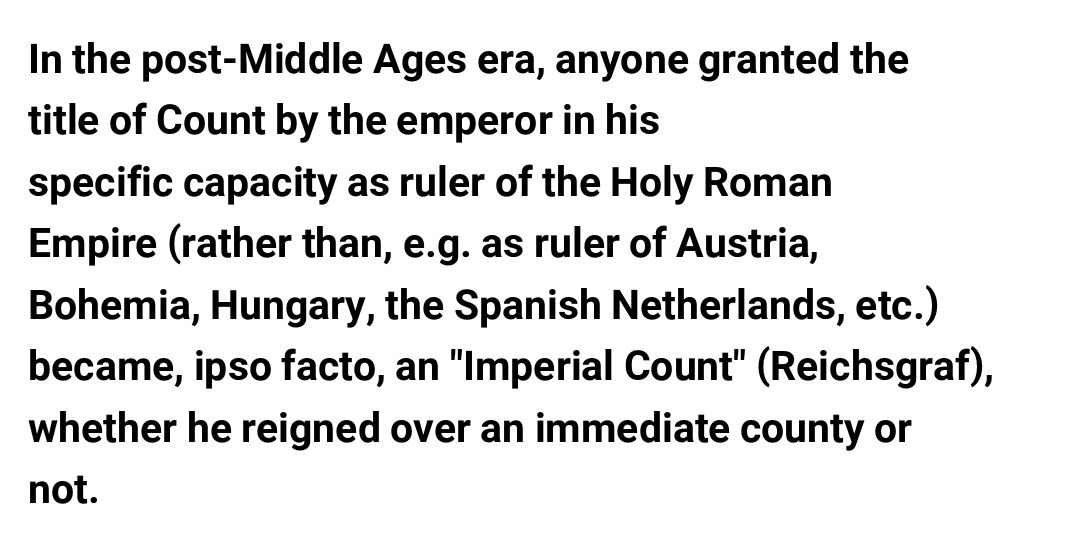
The image shows 41 px bold sans-serif type, upright; set left-aligned, normal line spacing (1.5x), normal letter spacing, not underlined; low stroke contrast and a medium x-height.
